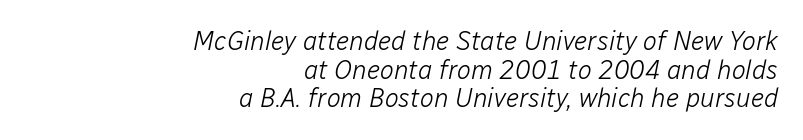
The image shows 26 px text type, italic (leaning right); set right-aligned, tight line spacing (1.1x), normal letter spacing, not underlined.
